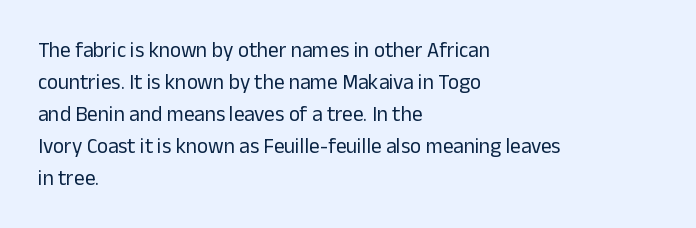
The image shows 21 px text type, upright; set left-aligned, normal line spacing (1.52x), normal letter spacing, not underlined.
